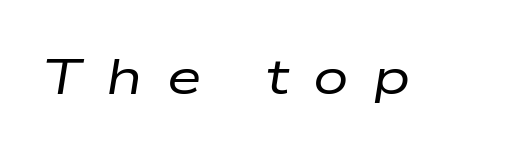
The image shows 50 px regular-weight, wide type, italic (leaning right); set unusually wide letter spacing (+0.49 em), not underlined; low stroke contrast and a medium x-height.
